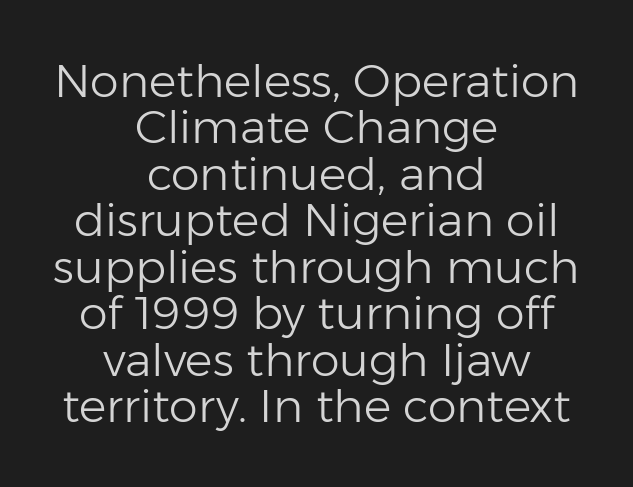
{"serif": "no", "italic": "no", "bold": "no", "weight": "light", "width": "normal", "stroke_contrast": "low", "x_height": "medium", "monospaced": "no", "underline": "no", "align": "center", "line_spacing": "tight", "line_spacing_ratio": 1.01, "letter_spacing": "normal", "letter_spacing_em": 0.0, "glyph_px": 46}
